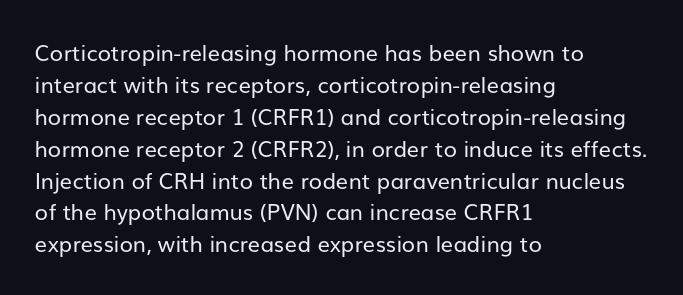
This sample uses an upright cut, with every glyph sitting square on the baseline. Check the space under the baseline: it is left empty. These lines are set flush left with a ragged right edge. Weight: not bold — regular or lighter.
